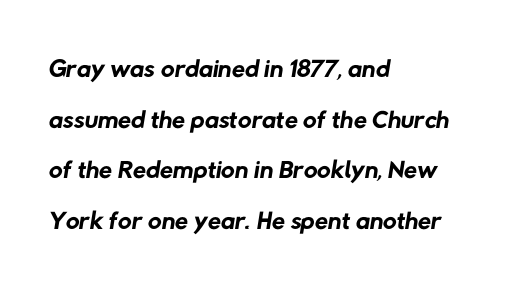
The image shows 38 px regular-weight sans-serif type; set left-aligned, normal line spacing (1.33x), normal letter spacing, not underlined; low stroke contrast and a medium x-height.
